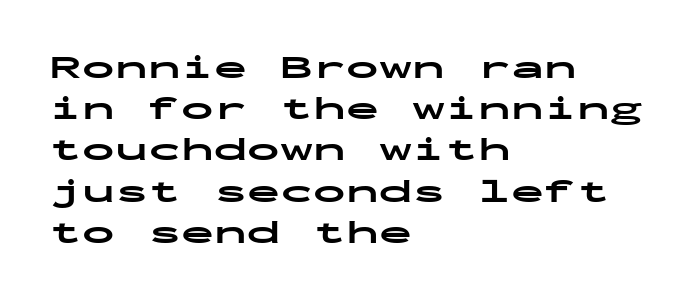
Q: Is the text bold? A: Yes.
Q: Is the text italic (slanted)? A: No, it is upright.
Q: Is the typeface a serif or a sans-serif typeface? A: Sans-serif.
Q: Is the text underlined? A: No.
Q: How is the paragraph aligned? A: Left-aligned.
Q: Is the spacing between letters normal or unusually wide? A: Normal.
Q: Is the spacing between lines tight, normal or loose? A: Normal.
Q: Width (condensed, normal, or wide)? A: Wide.
Q: Stroke contrast? A: Low.
Q: x-height? A: Medium.
Q: Monospaced? A: Yes.
